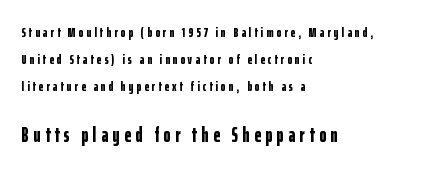
{"italic": "no", "bold": "yes", "underline": "no", "align": "left", "line_spacing": "loose", "line_spacing_ratio": 1.92, "letter_spacing": "wide", "letter_spacing_em": 0.22, "larger_block": "second", "size_ratio": 1.5, "glyph_px": 21}
